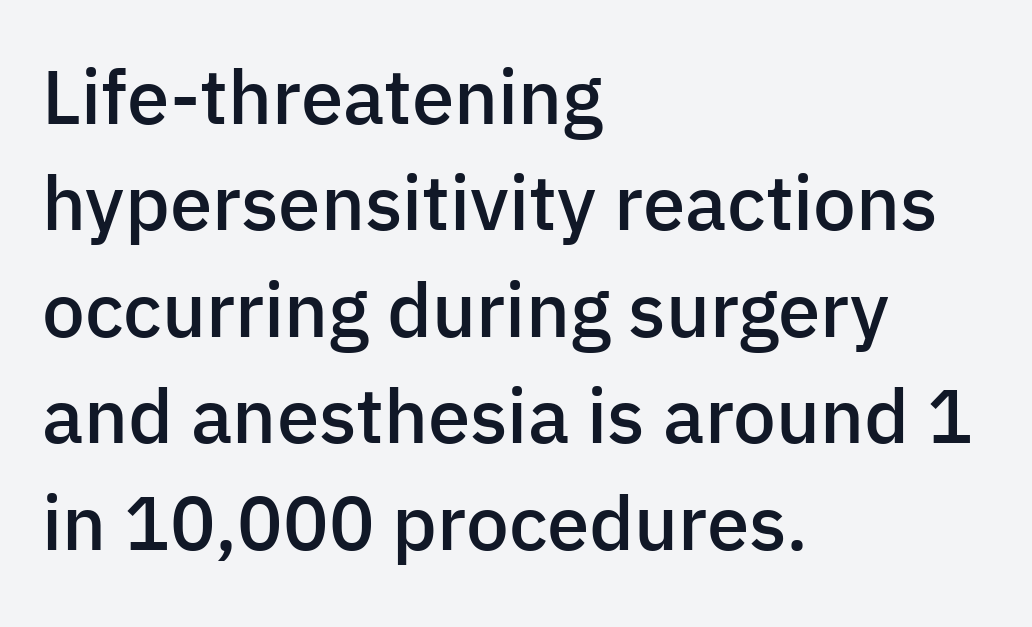
The image shows 76 px semibold sans-serif type, upright; set left-aligned, normal line spacing (1.4x), normal letter spacing, not underlined; low stroke contrast and a medium x-height.
